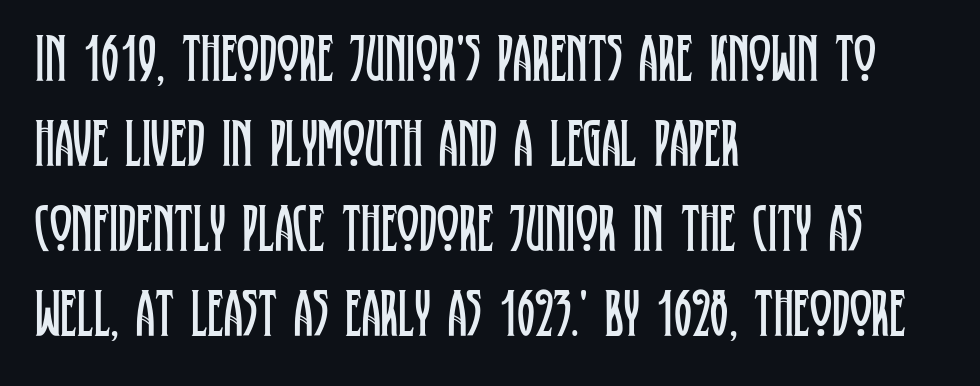
{"serif": "yes", "italic": "no", "bold": "no", "weight": "regular", "width": "condensed", "stroke_contrast": "low", "x_height": "large", "monospaced": "no", "underline": "no", "align": "left", "line_spacing": "normal", "line_spacing_ratio": 1.27, "letter_spacing": "normal", "letter_spacing_em": 0.0, "glyph_px": 67}
